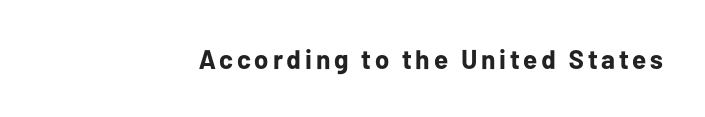
Q: Is the text bold? A: Yes.
Q: Is the text italic (slanted)? A: No, it is upright.
Q: Is the text underlined? A: No.
Q: How is the paragraph aligned? A: Right-aligned.
